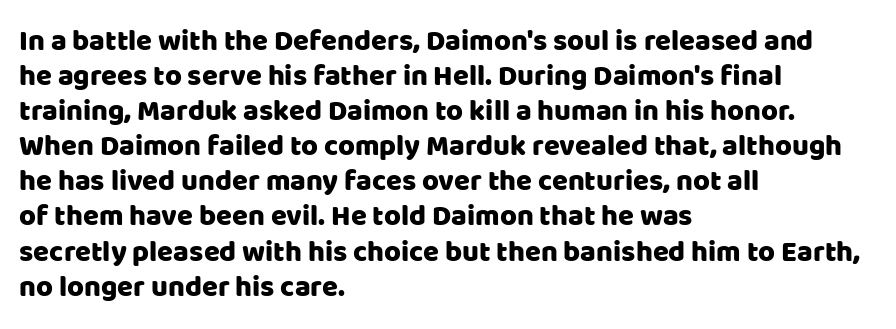
Q: Is the text italic (slanted)? A: No, it is upright.
Q: Is the typeface a serif or a sans-serif typeface? A: Sans-serif.
Q: Is the text underlined? A: No.
Q: How is the paragraph aligned? A: Left-aligned.
Q: Is the spacing between letters normal or unusually wide? A: Normal.
Q: Width (condensed, normal, or wide)? A: Normal.
Q: Stroke contrast? A: Low.
Q: x-height? A: Large.
Q: Monospaced? A: No.
